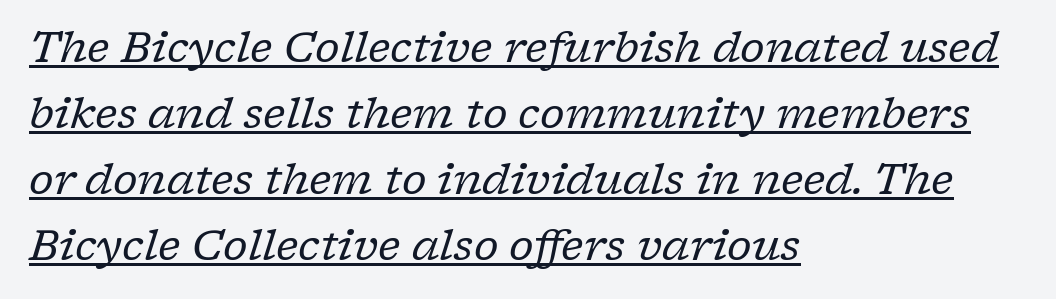
Students, observe: this is what conventionally led text looks like. Alignment: flush left. What decoration does the sample have? An underline. The type is set solid horizontally, with unmodified tracking.
